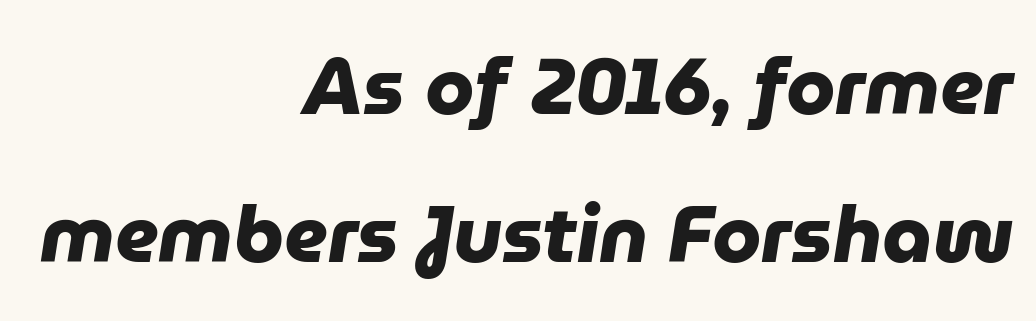
{"serif": "no", "bold": "yes", "weight": "heavy", "width": "normal", "stroke_contrast": "low", "x_height": "medium", "monospaced": "no", "underline": "no", "align": "right", "line_spacing_ratio": 1.87, "letter_spacing": "normal", "letter_spacing_em": 0.0, "glyph_px": 79}
